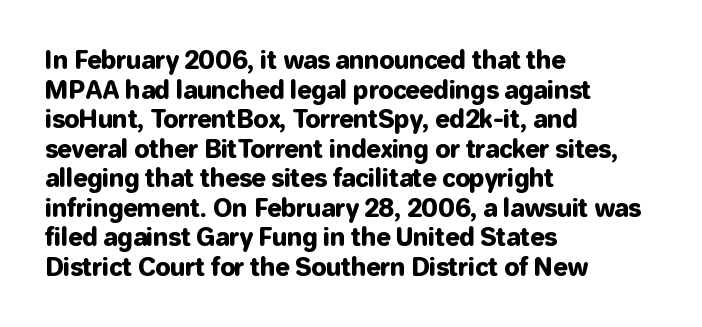
The image shows 24 px text type, upright; set left-aligned, line spacing 1.23x, normal letter spacing, not underlined.
